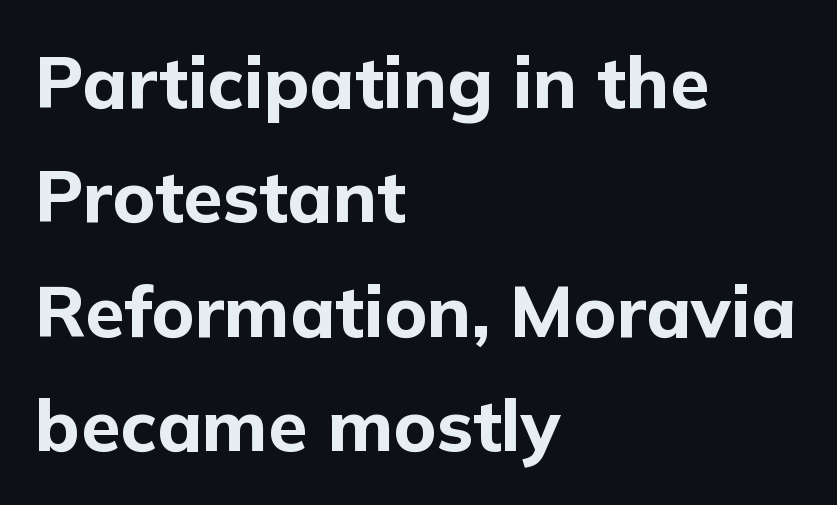
{"serif": "no", "italic": "no", "bold": "yes", "weight": "bold", "width": "normal", "stroke_contrast": "low", "x_height": "medium", "monospaced": "no", "underline": "no", "align": "left", "line_spacing": "normal", "line_spacing_ratio": 1.59, "letter_spacing": "normal", "letter_spacing_em": 0.0, "glyph_px": 72}
